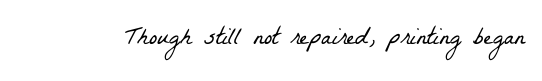
Ink coverage per letter is moderate at most. Check the space under the baseline: it is left empty. Nobody touched the tracking dial on this one.
